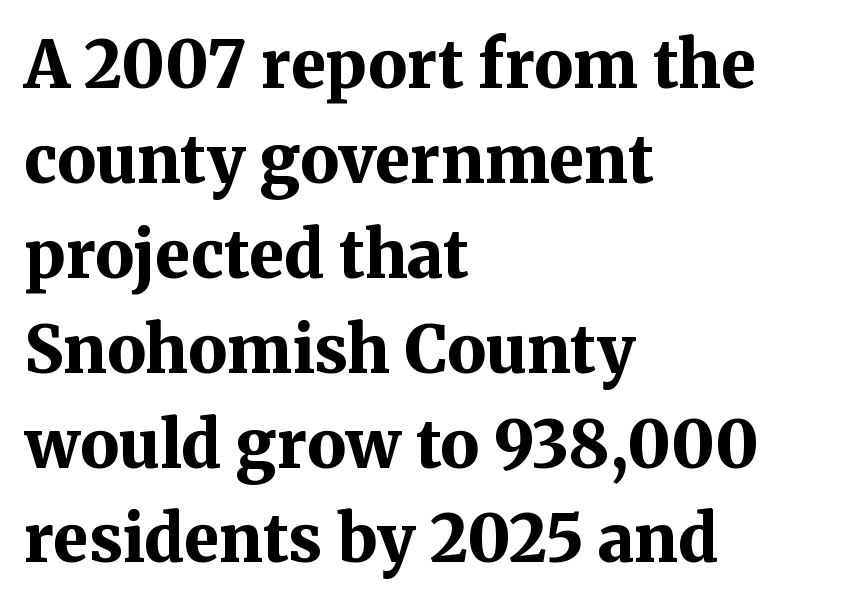
Q: Is the text bold? A: Yes.
Q: Is the text italic (slanted)? A: No, it is upright.
Q: Is the typeface a serif or a sans-serif typeface? A: Serif.
Q: Is the text underlined? A: No.
Q: How is the paragraph aligned? A: Left-aligned.
Q: Is the spacing between letters normal or unusually wide? A: Normal.
Q: Is the spacing between lines tight, normal or loose? A: Normal.
Q: Width (condensed, normal, or wide)? A: Normal.
Q: Stroke contrast? A: Medium.
Q: x-height? A: Medium.
Q: Monospaced? A: No.
